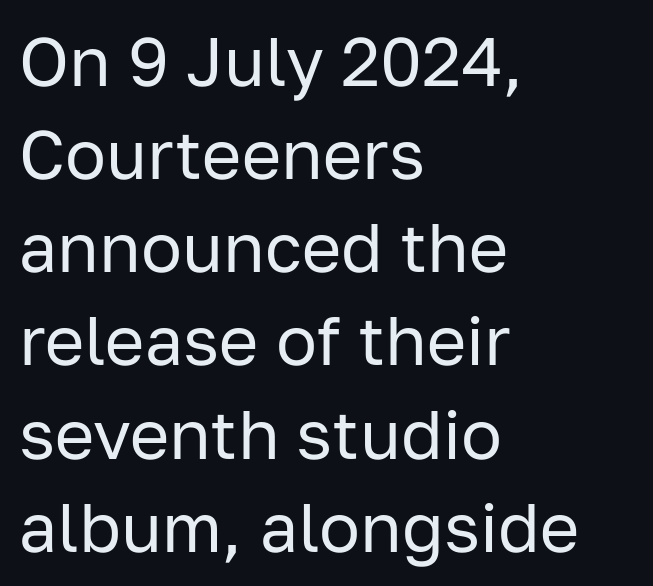
The image shows 68 px regular-weight sans-serif type, upright; set left-aligned, normal line spacing (1.37x), normal letter spacing, not underlined; low stroke contrast and a medium x-height.
